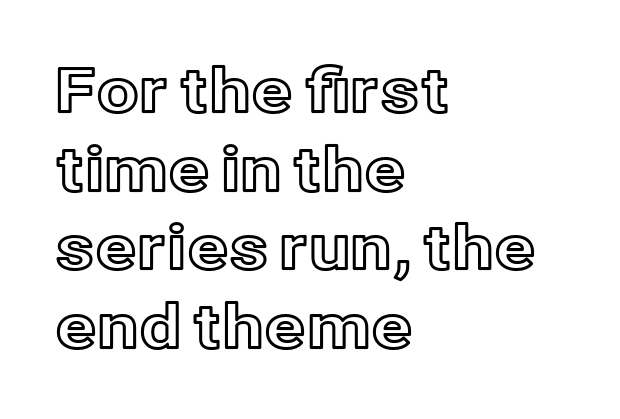
A student would call this left alignment; a typographer would say flush left, rag right. Posture: straight, roman, zero tilt. Descenders hang freely into open space. The type is set solid horizontally, with unmodified tracking. Rows of type keep a routine distance in the vertical direction.
